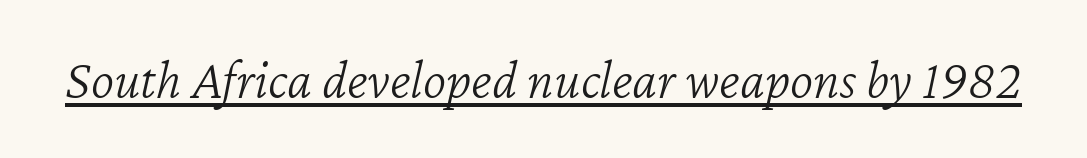
{"italic": "yes", "lean": "right", "slant_degrees": 12, "bold": "no", "weight": "light", "width": "normal", "stroke_contrast": "low", "x_height": "medium", "monospaced": "no", "underline": "yes", "letter_spacing": "normal", "letter_spacing_em": 0.0, "glyph_px": 56}
